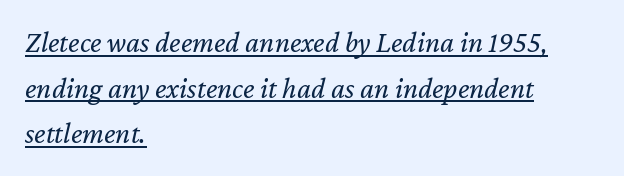
The image shows 30 px regular-weight type, italic (leaning right); set left-aligned, normal line spacing (1.52x), normal letter spacing, underlined; low stroke contrast and a medium x-height.
